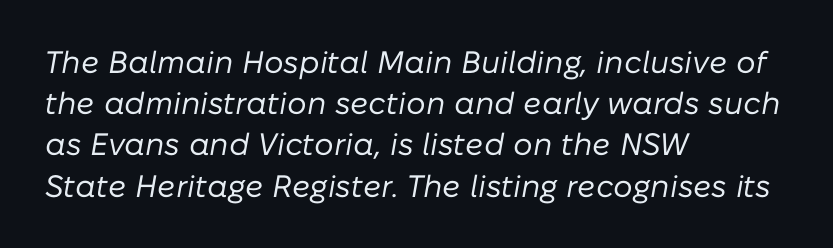
The image shows 31 px regular-weight type, italic (leaning right); set left-aligned, normal line spacing (1.33x), normal letter spacing, not underlined; low stroke contrast and a medium x-height.
